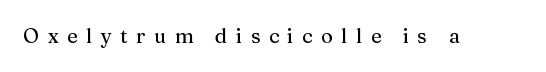
{"italic": "no", "underline": "no", "letter_spacing": "wide", "letter_spacing_em": 0.43, "glyph_px": 20}
